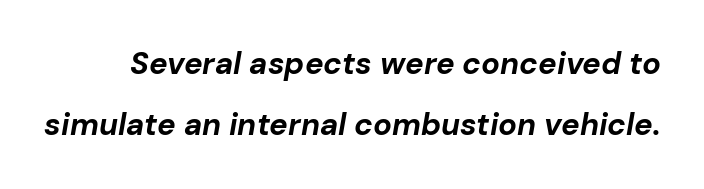
{"italic": "yes", "lean": "right", "slant_degrees": 10, "bold": "yes", "weight": "bold", "width": "normal", "stroke_contrast": "low", "x_height": "medium", "monospaced": "no", "underline": "no", "line_spacing": "loose", "line_spacing_ratio": 1.98, "letter_spacing": "normal", "letter_spacing_em": 0.0, "glyph_px": 31}
